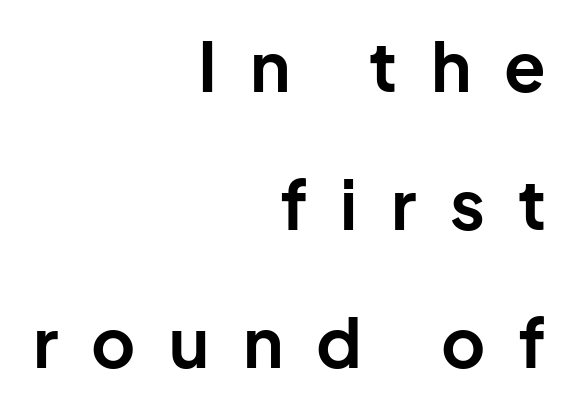
Q: Is the text bold? A: Yes.
Q: Is the text italic (slanted)? A: No, it is upright.
Q: Is the typeface a serif or a sans-serif typeface? A: Sans-serif.
Q: Is the text underlined? A: No.
Q: How is the paragraph aligned? A: Right-aligned.
Q: Is the spacing between letters normal or unusually wide? A: Unusually wide.
Q: Is the spacing between lines tight, normal or loose? A: Loose.
Q: Width (condensed, normal, or wide)? A: Normal.
Q: Stroke contrast? A: Low.
Q: x-height? A: Medium.
Q: Monospaced? A: No.
